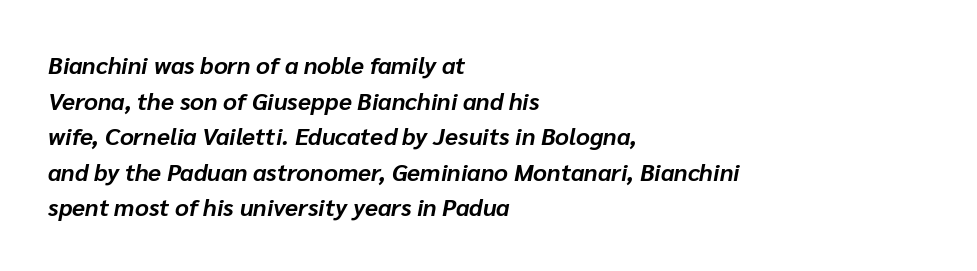
{"italic": "yes", "lean": "right", "slant_degrees": 10, "bold": "yes", "underline": "no", "align": "left", "line_spacing": "normal", "line_spacing_ratio": 1.48, "letter_spacing": "normal", "letter_spacing_em": 0.0, "glyph_px": 24}
